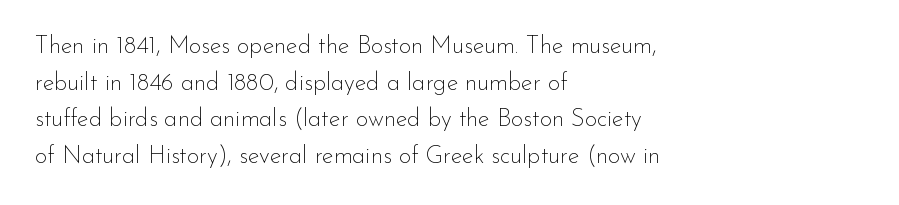
{"italic": "no", "bold": "no", "underline": "no", "align": "left", "line_spacing": "normal", "line_spacing_ratio": 1.53, "letter_spacing": "normal", "letter_spacing_em": 0.0, "glyph_px": 24}
